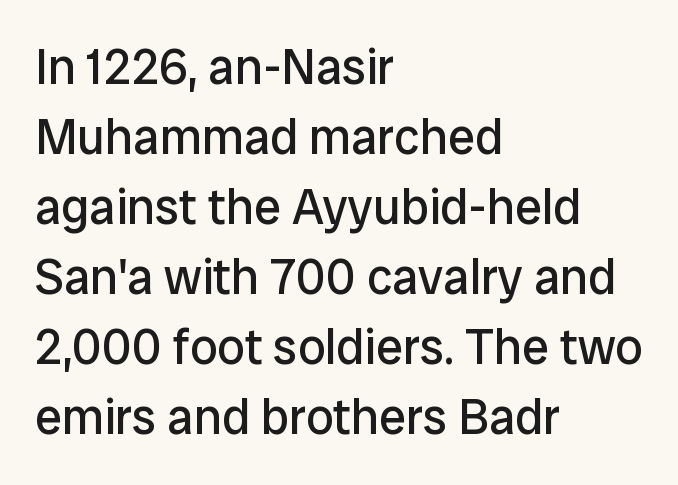
{"serif": "no", "italic": "no", "bold": "no", "weight": "regular", "width": "normal", "stroke_contrast": "low", "x_height": "medium", "monospaced": "no", "underline": "no", "align": "left", "line_spacing": "normal", "line_spacing_ratio": 1.43, "letter_spacing": "normal", "letter_spacing_em": 0.0, "glyph_px": 49}
